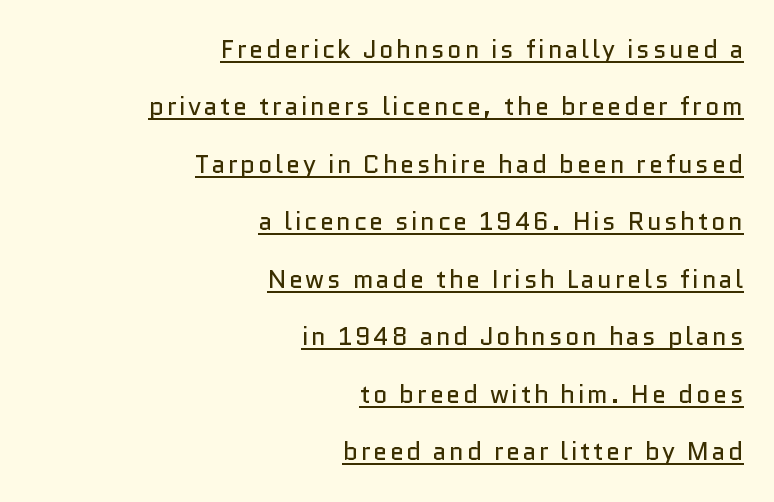
Q: Is the text bold? A: No.
Q: Is the text italic (slanted)? A: No, it is upright.
Q: Is the text underlined? A: Yes.
Q: How is the paragraph aligned? A: Right-aligned.
Q: Is the spacing between lines tight, normal or loose? A: Loose.
